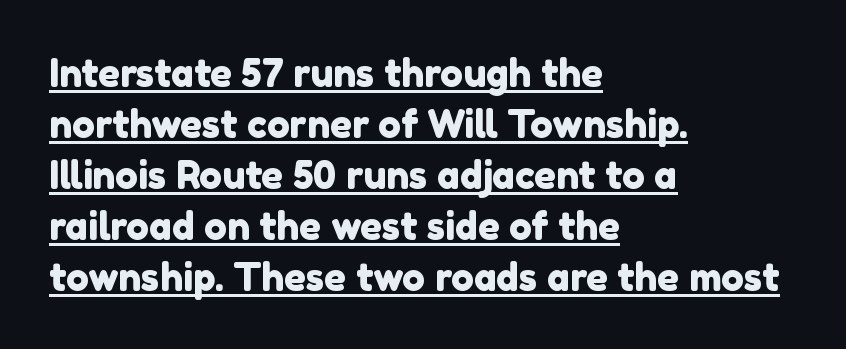
Nothing sits at the stroke ends, so this counts as sans-serif. Teacher's note: observe the even left margin — that is flush-left alignment. Caption: standard tracking, unaltered. Glance below the letters and you will spot a drawn line. The passage shown is typed in a proportional face where columns would drift. The line-height multiplier appears to be the usual default.
